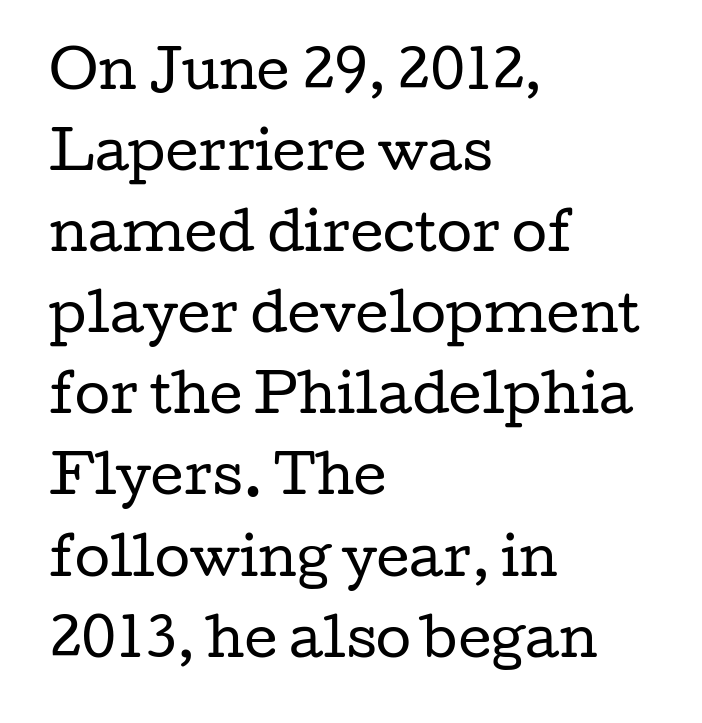
Q: Is the text bold? A: No.
Q: Is the text italic (slanted)? A: No, it is upright.
Q: Is the typeface a serif or a sans-serif typeface? A: Serif.
Q: Is the text underlined? A: No.
Q: How is the paragraph aligned? A: Left-aligned.
Q: Is the spacing between letters normal or unusually wide? A: Normal.
Q: Is the spacing between lines tight, normal or loose? A: Normal.
Q: Width (condensed, normal, or wide)? A: Wide.
Q: Stroke contrast? A: Low.
Q: x-height? A: Medium.
Q: Monospaced? A: No.
